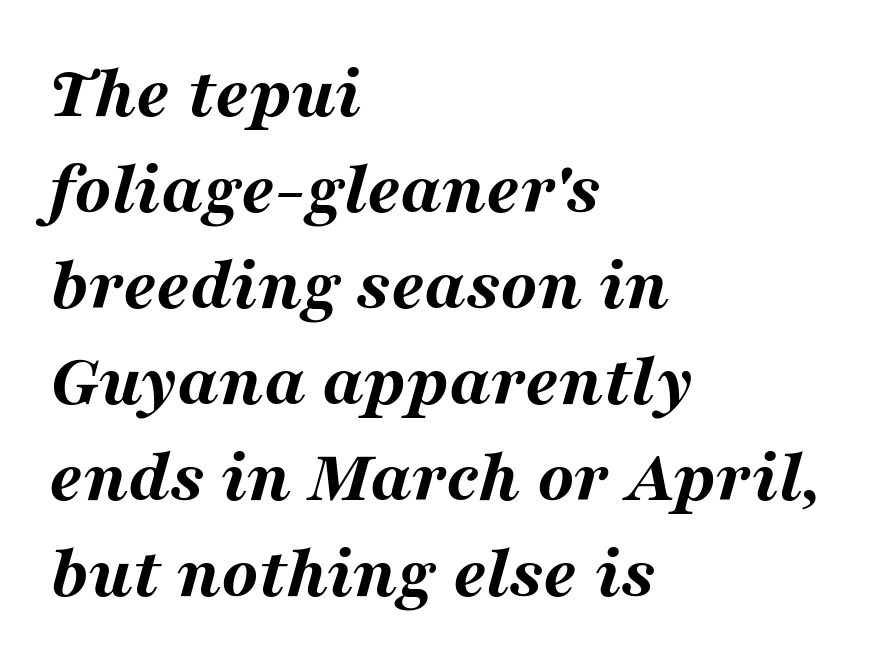
The image shows 75 px bold, wide type, italic (leaning right); set left-aligned, normal line spacing (1.28x), normal letter spacing, not underlined; medium stroke contrast and a medium x-height.
